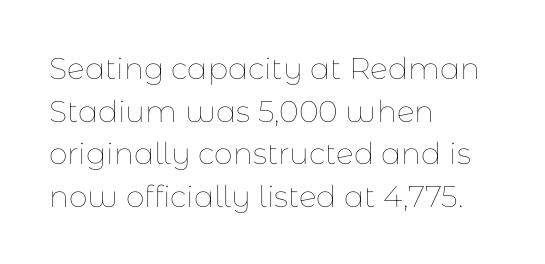
{"italic": "no", "bold": "no", "weight": "thin", "width": "normal", "stroke_contrast": "low", "x_height": "medium", "monospaced": "no", "underline": "no", "align": "left", "line_spacing": "normal", "line_spacing_ratio": 1.42, "letter_spacing": "normal", "letter_spacing_em": 0.0, "glyph_px": 30}
